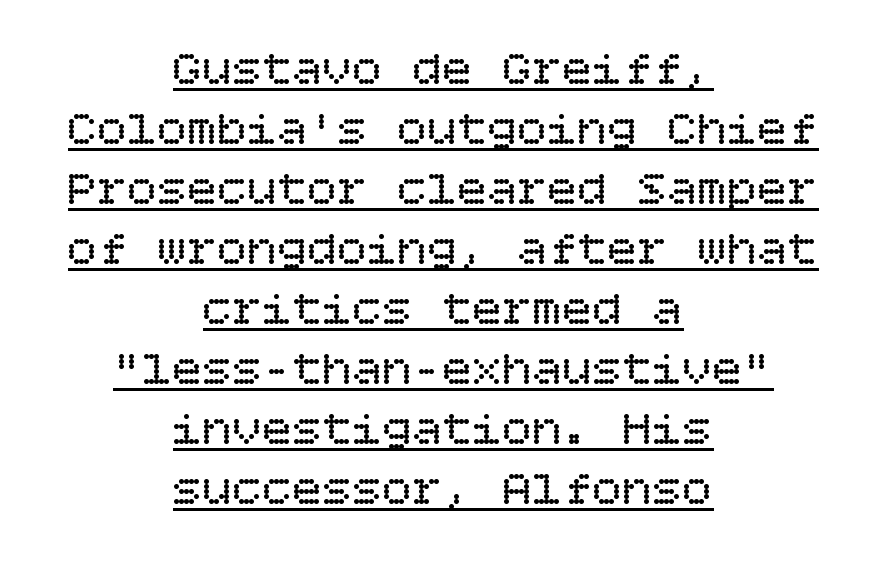
The sample's only ornament is a line tracing under the words. Nothing unusual about the tracking: characters are spaced as the font intends. Layout note: lines centered. This is not heavy type; no bold has been used. This is the regular roman posture of the typeface.
